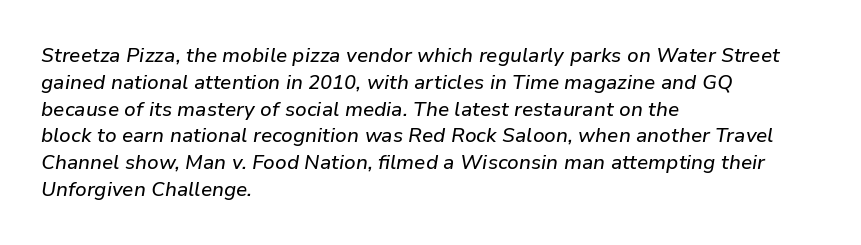
{"italic": "yes", "lean": "right", "slant_degrees": 9, "underline": "no", "align": "left", "line_spacing": "normal", "line_spacing_ratio": 1.34, "letter_spacing": "normal", "letter_spacing_em": 0.0, "glyph_px": 20}
